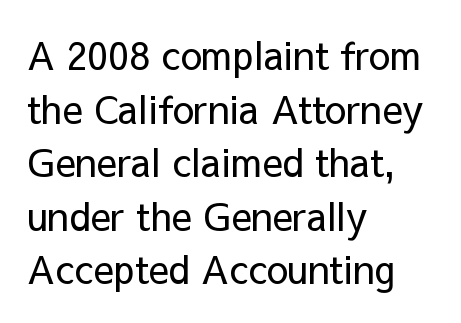
Check where the strokes stop: nothing finishes them off — pure sans. Whoever set this chose a conventional vertical rhythm. Caption: standard tracking, unaltered. Quick note: not italic, upright. Weight: regular or lighter. Leftover space on each line is placed entirely after the last word.
